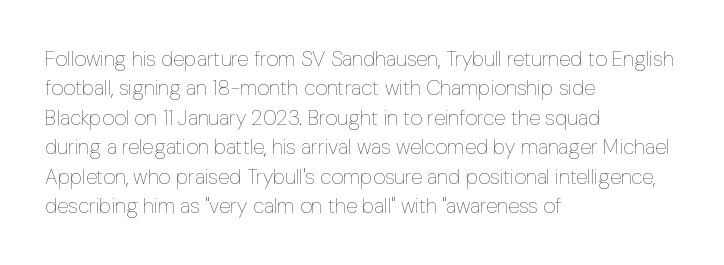
The image shows 21 px text type, upright; set left-aligned, normal line spacing (1.4x), normal letter spacing, not underlined.
